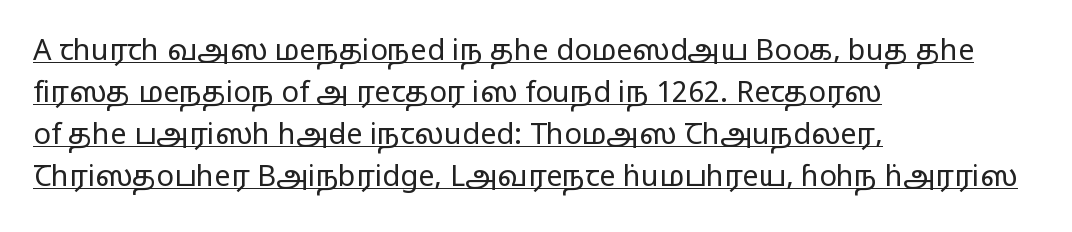
Q: Is the text bold? A: No.
Q: Is the text italic (slanted)? A: No, it is upright.
Q: Is the typeface a serif or a sans-serif typeface? A: Sans-serif.
Q: Is the text underlined? A: Yes.
Q: How is the paragraph aligned? A: Left-aligned.
Q: Is the spacing between letters normal or unusually wide? A: Normal.
Q: Is the spacing between lines tight, normal or loose? A: Normal.
Q: Width (condensed, normal, or wide)? A: Wide.
Q: Stroke contrast? A: Low.
Q: x-height? A: Medium.
Q: Monospaced? A: No.
